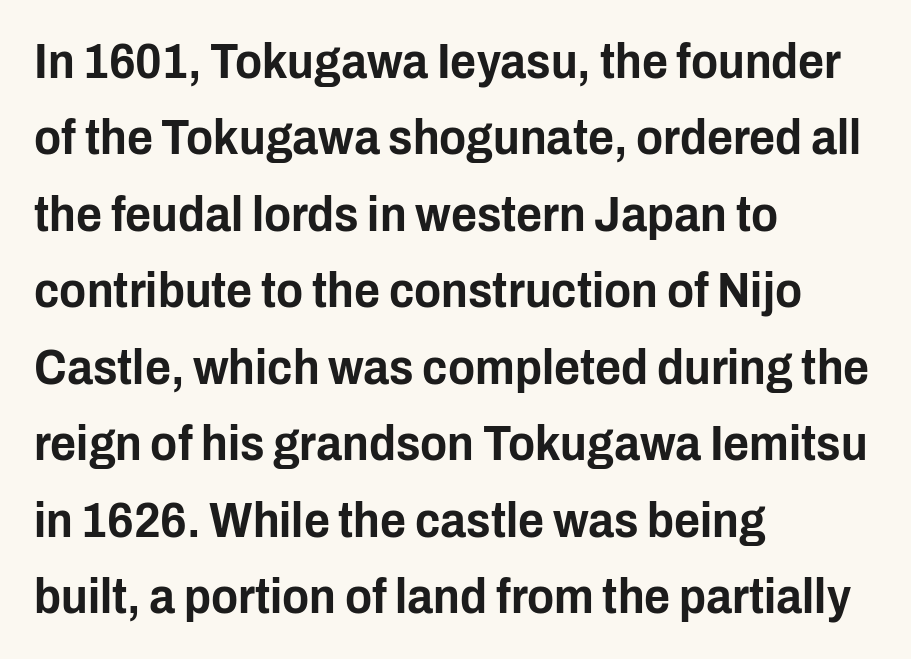
Q: Is the text italic (slanted)? A: No, it is upright.
Q: Is the typeface a serif or a sans-serif typeface? A: Sans-serif.
Q: Is the text underlined? A: No.
Q: How is the paragraph aligned? A: Left-aligned.
Q: Is the spacing between letters normal or unusually wide? A: Normal.
Q: Is the spacing between lines tight, normal or loose? A: Normal.
Q: Width (condensed, normal, or wide)? A: Condensed.
Q: Stroke contrast? A: Low.
Q: x-height? A: Medium.
Q: Monospaced? A: No.
